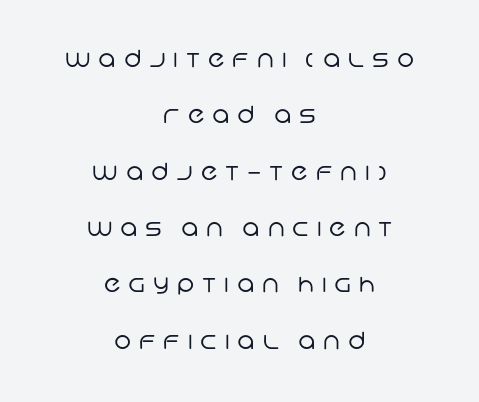
{"bold": "no", "underline": "no", "align": "center", "line_spacing": "loose", "line_spacing_ratio": 2.45, "letter_spacing": "wide", "letter_spacing_em": 0.35, "glyph_px": 23}
